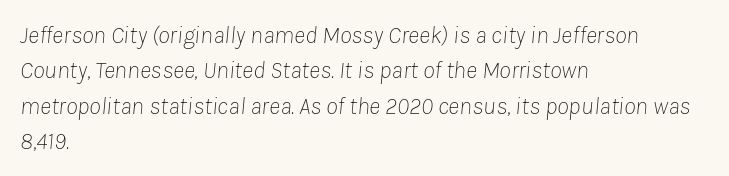
The image shows 24 px text type, italic (leaning right); set left-aligned, normal line spacing (1.47x), normal letter spacing, not underlined.
